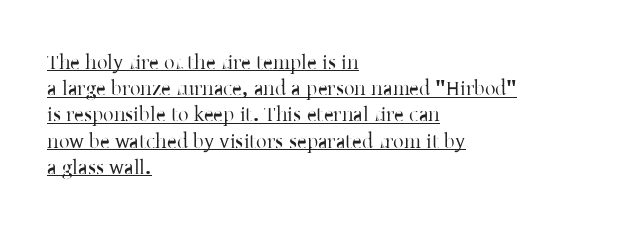
The lettering stays uniformly vertical, giving the passage a roman look. The paragraph has a hard left edge and a soft right edge. Honestly, the underline is the first thing you notice here. The type is set solid horizontally, with unmodified tracking. Baseline-to-baseline distance is the conventional proportion of letter height.
